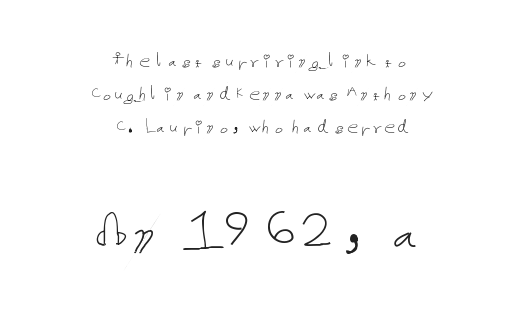
Every row of glyphs is offset so its center matches the block's center. When letters stand straight like this, we call the style roman or upright. Tracking value appears to be zero — textbook default spacing. Heft: none added — not bold. This layout puts the modest block above and the oversized block below. Glance below the letters and you will spot only blank space.
